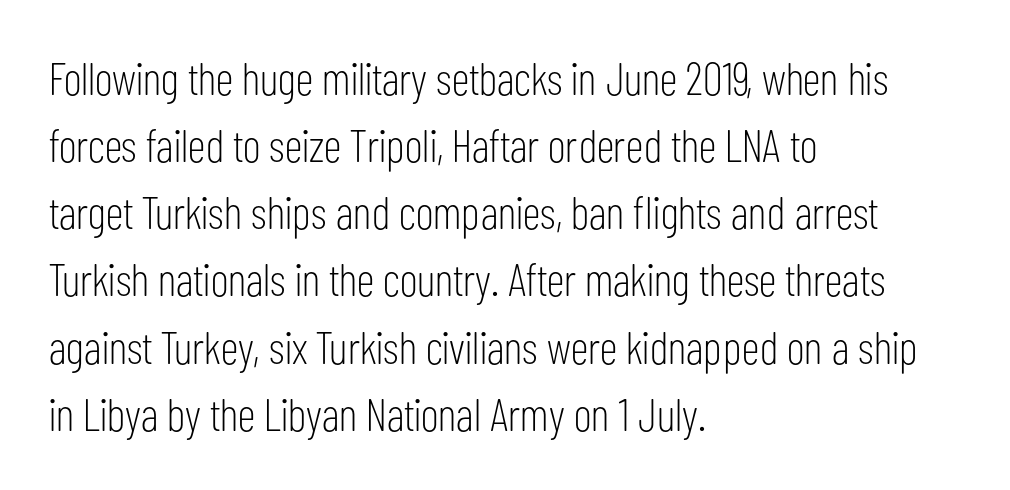
Q: Is the text bold? A: No.
Q: Is the text italic (slanted)? A: No, it is upright.
Q: Is the typeface a serif or a sans-serif typeface? A: Sans-serif.
Q: Is the text underlined? A: No.
Q: How is the paragraph aligned? A: Left-aligned.
Q: Is the spacing between letters normal or unusually wide? A: Normal.
Q: Is the spacing between lines tight, normal or loose? A: Normal.
Q: Width (condensed, normal, or wide)? A: Condensed.
Q: Stroke contrast? A: Low.
Q: x-height? A: Medium.
Q: Monospaced? A: No.
